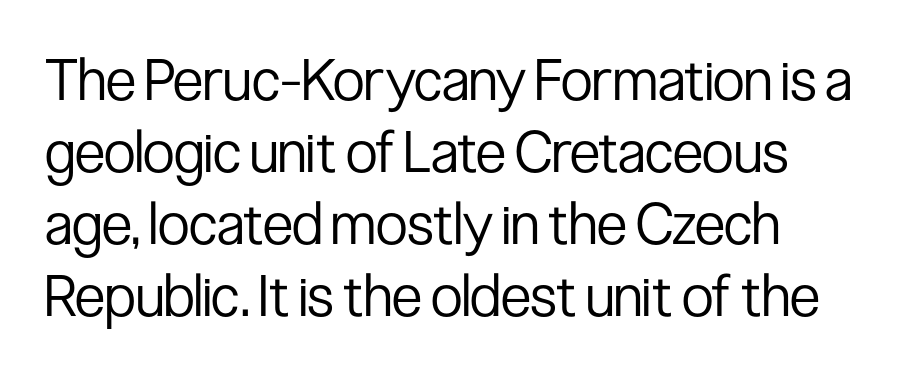
Q: Is the text bold? A: No.
Q: Is the text italic (slanted)? A: No, it is upright.
Q: Is the typeface a serif or a sans-serif typeface? A: Sans-serif.
Q: Is the text underlined? A: No.
Q: How is the paragraph aligned? A: Left-aligned.
Q: Is the spacing between letters normal or unusually wide? A: Normal.
Q: Width (condensed, normal, or wide)? A: Condensed.
Q: Stroke contrast? A: Low.
Q: x-height? A: Medium.
Q: Monospaced? A: No.
